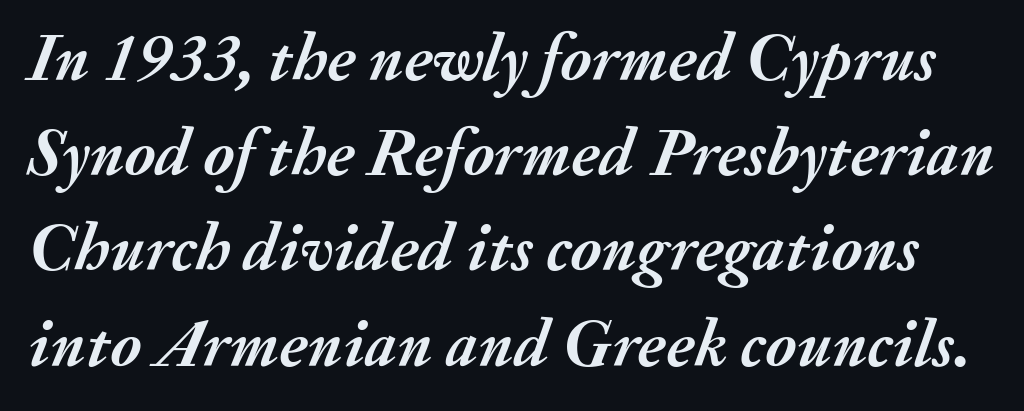
A typesetter would call this leading conventional body-copy spacing. Italic: yes, the glyphs are oblique. This sample has the flowing, uneven cadence of proportional lettering. A clean baseline with only descenders dipping below it.
